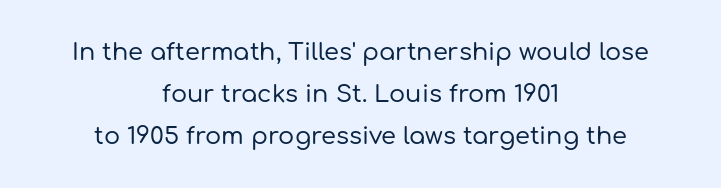
Line starts and ends both wander, symmetrically. The baseline area is clear. The letterforms sit shoulder to shoulder at normal distance. This sample uses an upright cut, with every glyph sitting square on the baseline.
